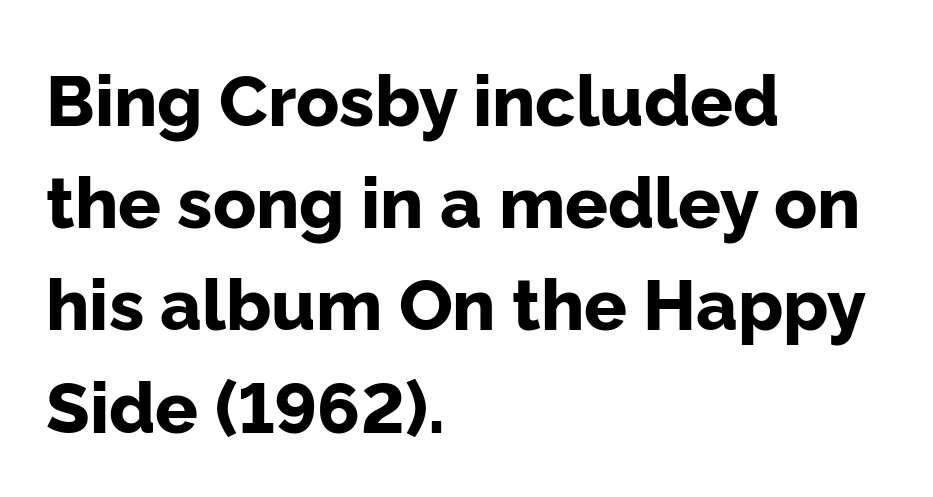
The image shows 71 px bold sans-serif type, upright; set left-aligned, normal line spacing (1.44x), normal letter spacing, not underlined; low stroke contrast and a medium x-height.
